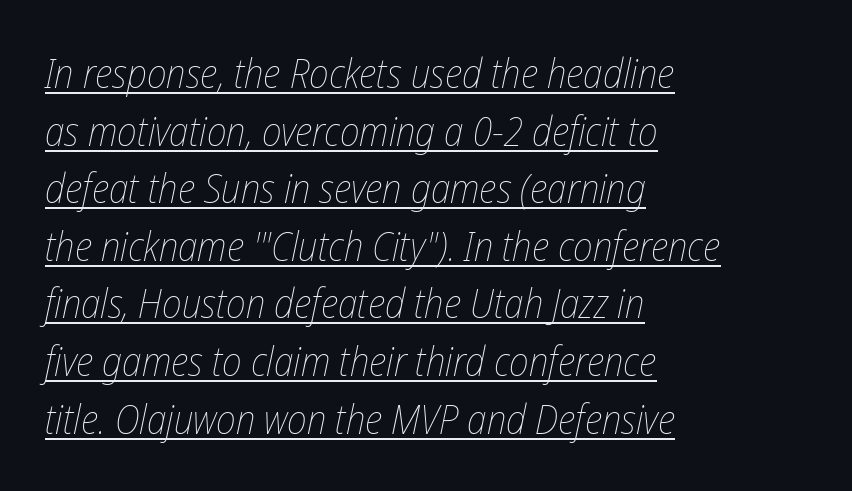
The image shows 40 px thin, condensed type, italic (leaning right); set left-aligned, normal line spacing (1.44x), normal letter spacing, underlined; low stroke contrast and a medium x-height.
